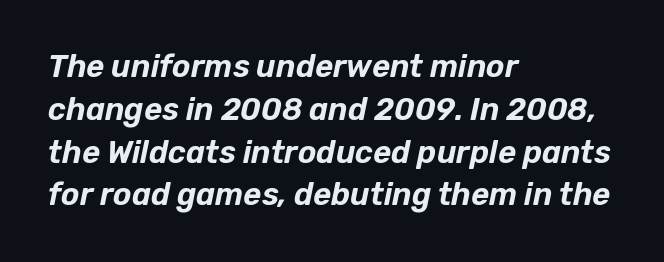
{"italic": "yes", "lean": "right", "slant_degrees": 12, "width": "normal", "stroke_contrast": "low", "x_height": "medium", "monospaced": "no", "underline": "no", "align": "left", "line_spacing": "normal", "line_spacing_ratio": 1.38, "letter_spacing": "normal", "letter_spacing_em": 0.0, "glyph_px": 31}
